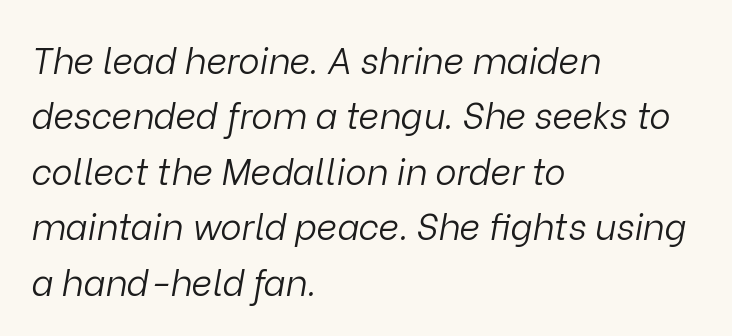
Short note: letters normally spaced. Caption: face not bold, strokes unweighted. Check under the words: just untouched page. The letters advance in unequal steps, a hallmark of proportional type.
